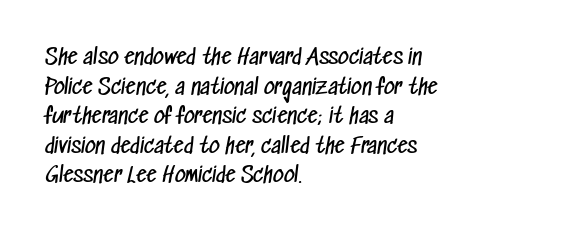
{"bold": "no", "underline": "no", "align": "left", "line_spacing": "normal", "line_spacing_ratio": 1.41, "letter_spacing": "normal", "letter_spacing_em": 0.0, "glyph_px": 21}
